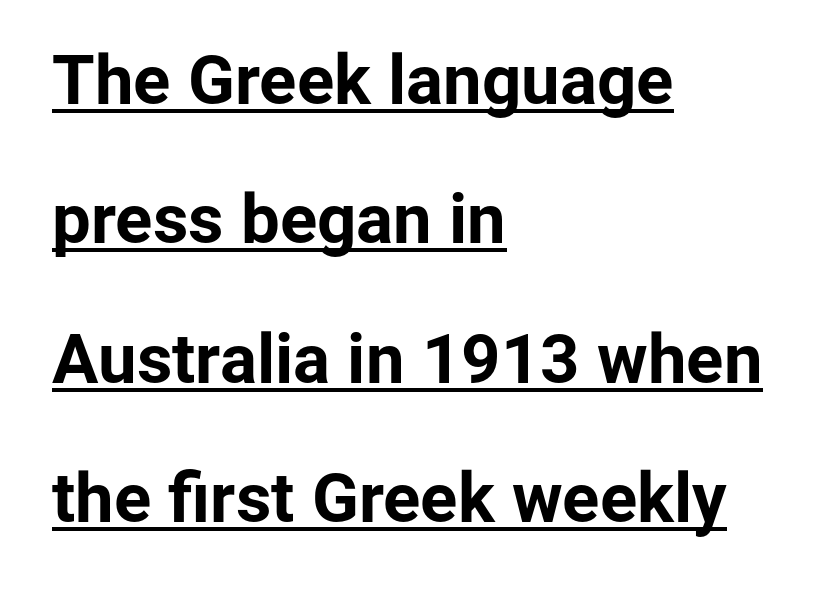
{"serif": "no", "italic": "no", "bold": "yes", "weight": "bold", "width": "normal", "stroke_contrast": "low", "x_height": "medium", "monospaced": "no", "underline": "yes", "align": "left", "line_spacing": "loose", "line_spacing_ratio": 2.02, "letter_spacing": "normal", "letter_spacing_em": 0.0, "glyph_px": 69}
